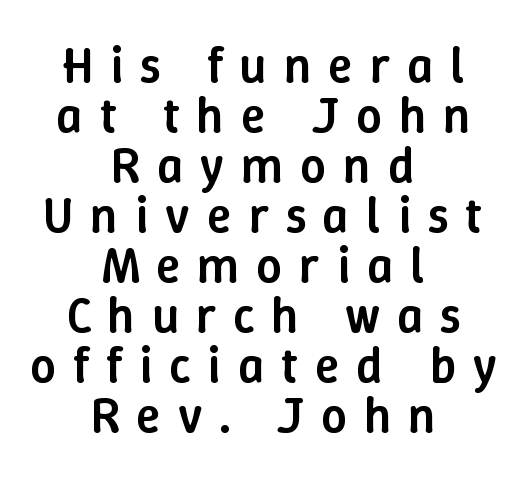
Q: Is the text bold? A: Semi-bold.
Q: Is the text italic (slanted)? A: No, it is upright.
Q: Is the text underlined? A: No.
Q: How is the paragraph aligned? A: Centered.
Q: Is the spacing between letters normal or unusually wide? A: Unusually wide.
Q: Is the spacing between lines tight, normal or loose? A: Tight.
Q: Width (condensed, normal, or wide)? A: Normal.
Q: Stroke contrast? A: Low.
Q: x-height? A: Medium.
Q: Monospaced? A: No.
